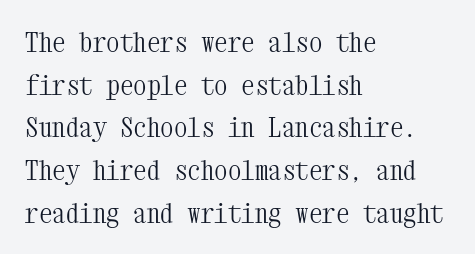
{"italic": "no", "bold": "no", "underline": "no", "align": "left", "line_spacing": "normal", "line_spacing_ratio": 1.58, "letter_spacing": "normal", "letter_spacing_em": 0.0, "glyph_px": 27}
